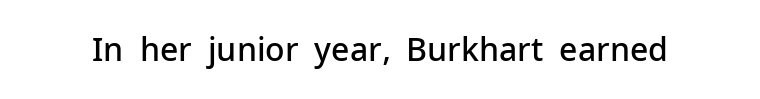
The image shows 32 px semibold sans-serif type, upright; set normal letter spacing, not underlined; low stroke contrast and a medium x-height.
